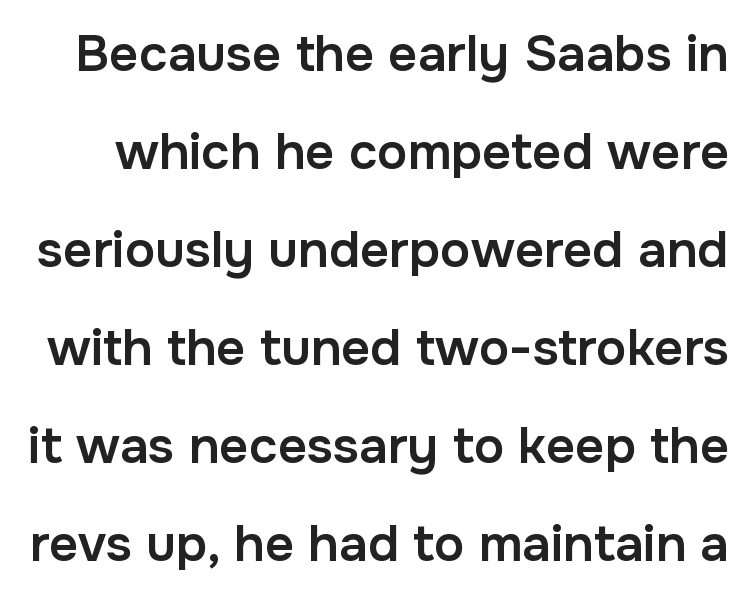
Q: Is the text bold? A: Semi-bold.
Q: Is the text italic (slanted)? A: No, it is upright.
Q: Is the typeface a serif or a sans-serif typeface? A: Sans-serif.
Q: Is the text underlined? A: No.
Q: Is the spacing between letters normal or unusually wide? A: Normal.
Q: Is the spacing between lines tight, normal or loose? A: Loose.
Q: Width (condensed, normal, or wide)? A: Normal.
Q: Stroke contrast? A: Low.
Q: x-height? A: Medium.
Q: Monospaced? A: No.
